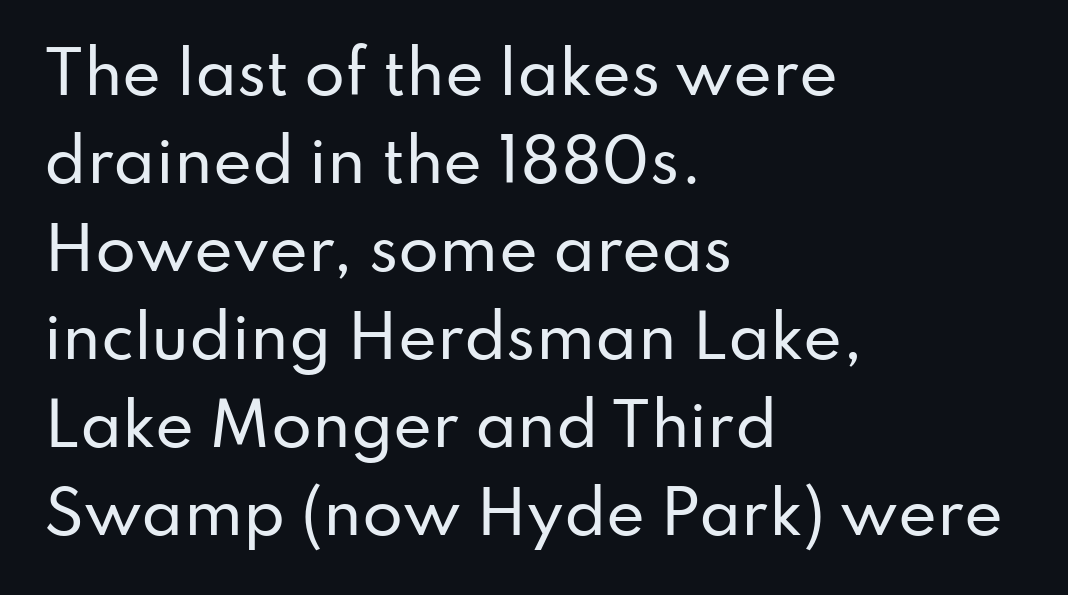
The image shows 59 px sans-serif type, upright; set left-aligned, normal line spacing (1.49x), normal letter spacing, not underlined; low stroke contrast and a small x-height.
